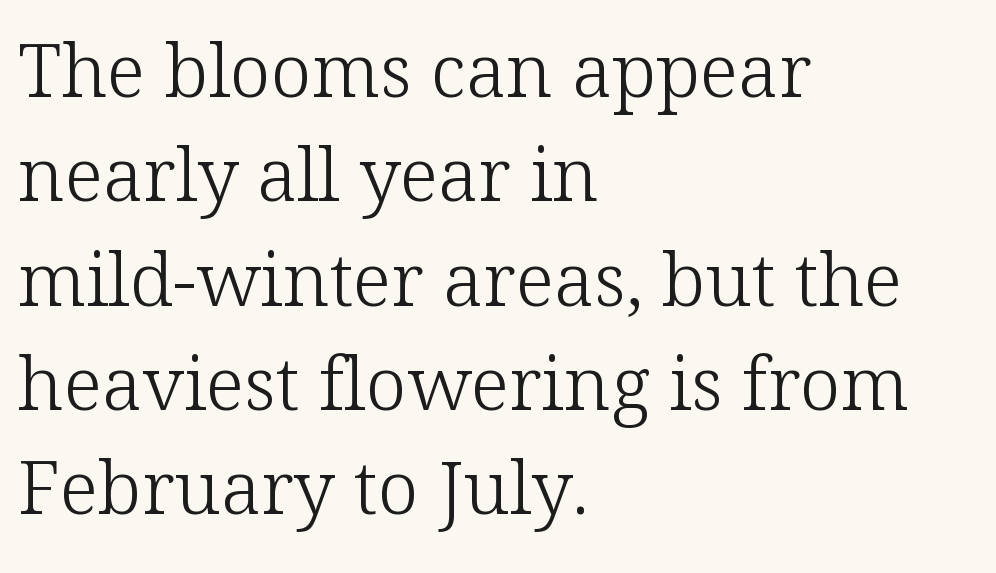
The image shows 74 px light serif type, upright; set left-aligned, normal line spacing (1.41x), normal letter spacing, not underlined; low stroke contrast and a medium x-height.
